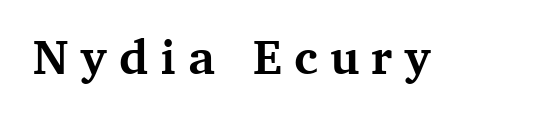
{"serif": "yes", "italic": "no", "bold": "yes", "weight": "bold", "width": "normal", "stroke_contrast": "medium", "x_height": "medium", "monospaced": "no", "underline": "no", "letter_spacing": "wide", "letter_spacing_em": 0.25, "glyph_px": 48}
